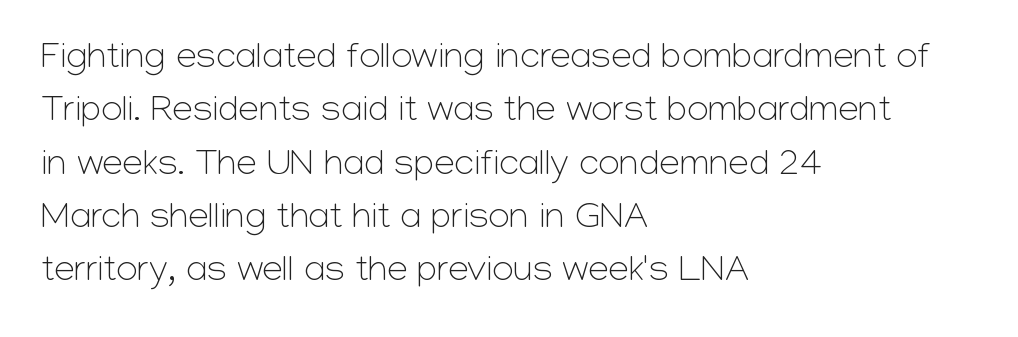
{"serif": "no", "italic": "no", "bold": "no", "weight": "light", "width": "normal", "stroke_contrast": "low", "x_height": "medium", "monospaced": "no", "underline": "no", "align": "left", "line_spacing": "normal", "line_spacing_ratio": 1.44, "letter_spacing": "normal", "letter_spacing_em": 0.0, "glyph_px": 37}
